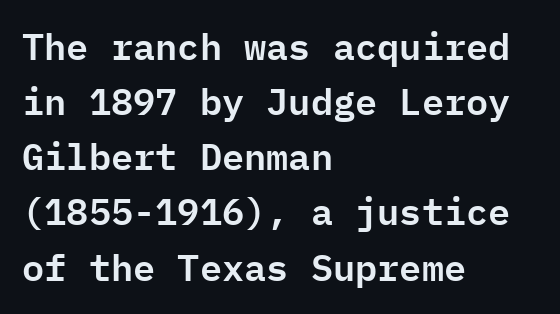
Q: Is the text italic (slanted)? A: No, it is upright.
Q: Is the typeface a serif or a sans-serif typeface? A: Sans-serif.
Q: Is the text underlined? A: No.
Q: How is the paragraph aligned? A: Left-aligned.
Q: Is the spacing between letters normal or unusually wide? A: Normal.
Q: Is the spacing between lines tight, normal or loose? A: Normal.
Q: Width (condensed, normal, or wide)? A: Normal.
Q: Stroke contrast? A: Low.
Q: x-height? A: Medium.
Q: Monospaced? A: Yes.
